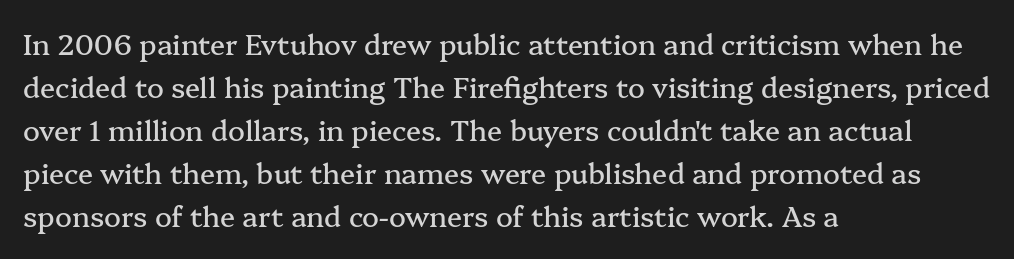
{"serif": "yes", "italic": "no", "width": "normal", "stroke_contrast": "medium", "x_height": "medium", "monospaced": "no", "underline": "no", "align": "left", "line_spacing": "normal", "line_spacing_ratio": 1.54, "letter_spacing": "normal", "letter_spacing_em": 0.0, "glyph_px": 28}
